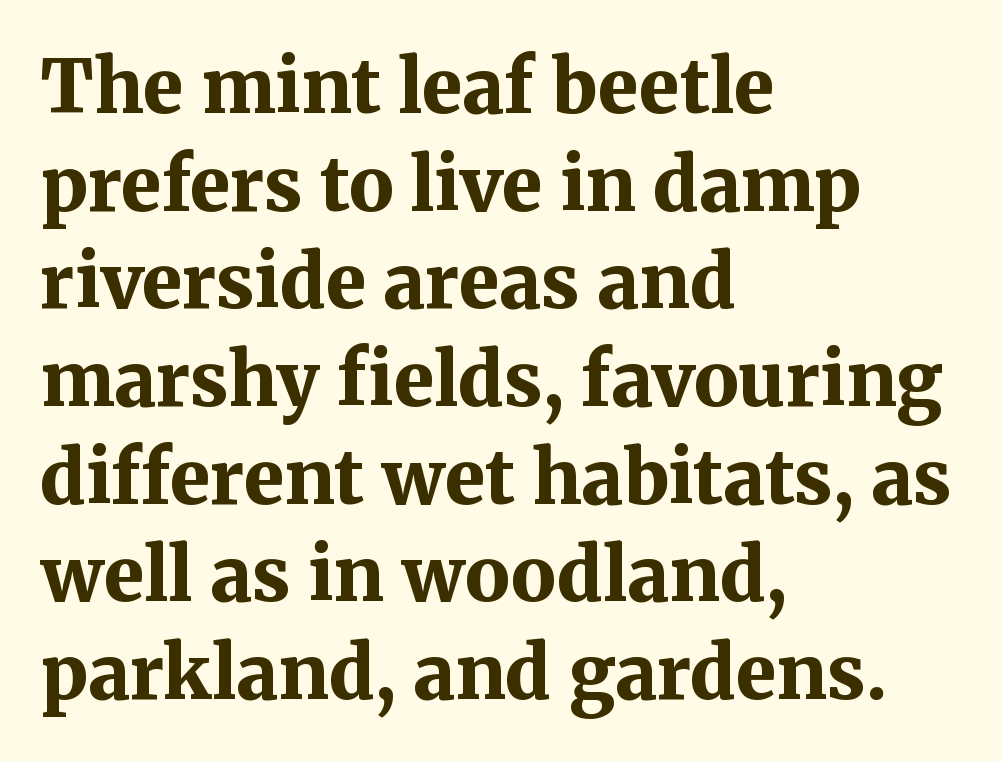
Q: Is the text bold? A: Yes.
Q: Is the text italic (slanted)? A: No, it is upright.
Q: Is the typeface a serif or a sans-serif typeface? A: Serif.
Q: Is the text underlined? A: No.
Q: How is the paragraph aligned? A: Left-aligned.
Q: Is the spacing between letters normal or unusually wide? A: Normal.
Q: Is the spacing between lines tight, normal or loose? A: Normal.
Q: Width (condensed, normal, or wide)? A: Normal.
Q: Stroke contrast? A: Medium.
Q: x-height? A: Medium.
Q: Monospaced? A: No.
